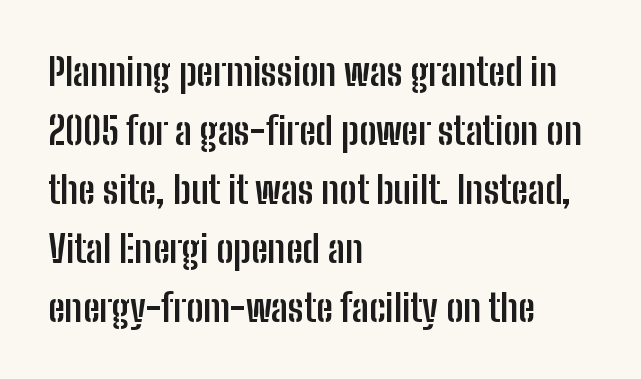
Q: Is the text bold? A: Yes.
Q: Is the text italic (slanted)? A: No, it is upright.
Q: Is the typeface a serif or a sans-serif typeface? A: Sans-serif.
Q: Is the text underlined? A: No.
Q: How is the paragraph aligned? A: Left-aligned.
Q: Is the spacing between letters normal or unusually wide? A: Normal.
Q: Is the spacing between lines tight, normal or loose? A: Normal.
Q: Width (condensed, normal, or wide)? A: Condensed.
Q: Stroke contrast? A: Low.
Q: x-height? A: Medium.
Q: Monospaced? A: No.
